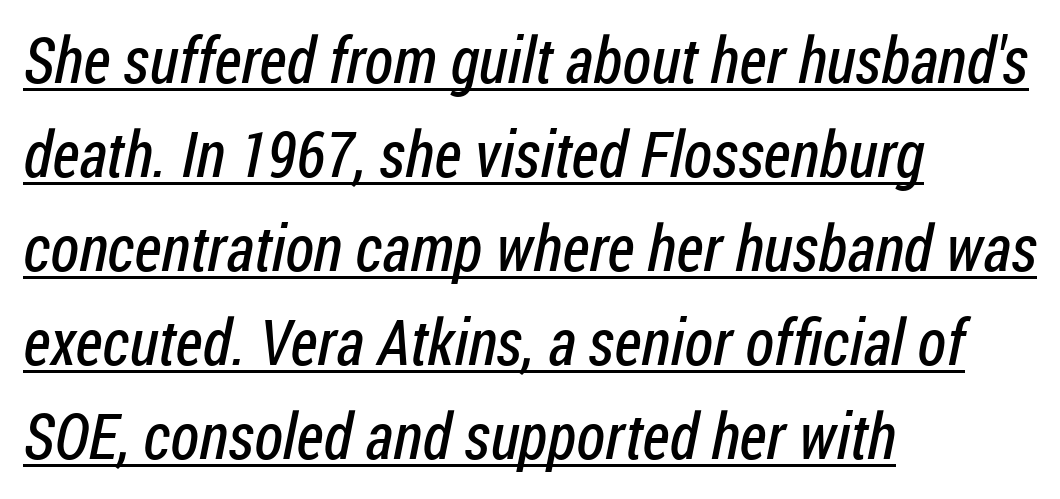
Horizontal alignment here is leftward, the default for most running prose. Serif or sans? Sans — the stroke terminals are bare. This sample carries an underscore along the baseline area. Is the letter spacing exaggerated? No — it looks like the ordinary default. Proportional: the letters do not fall into vertical columns.
